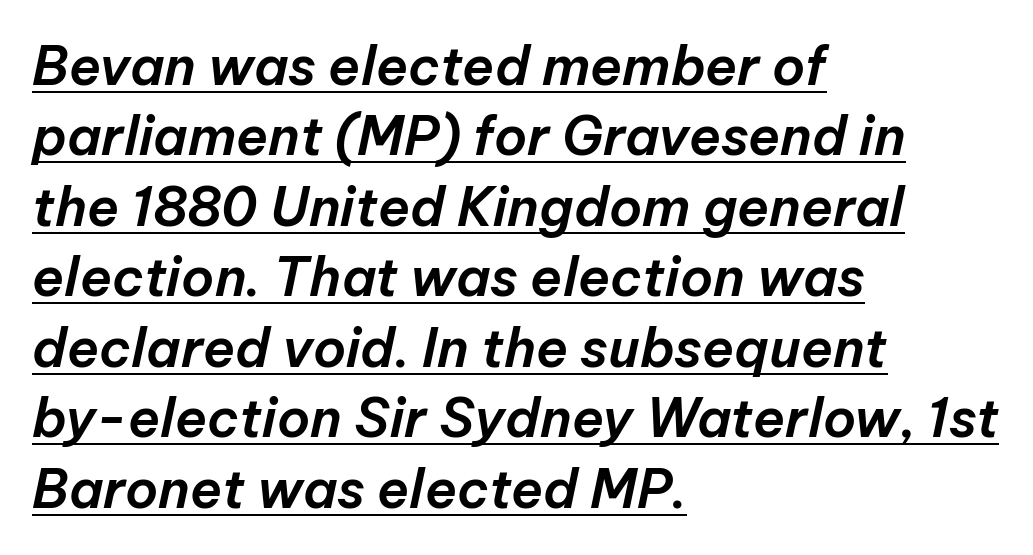
The image shows 53 px text type, italic (leaning right); set left-aligned, normal line spacing (1.33x), normal letter spacing, underlined; low stroke contrast and a medium x-height.
